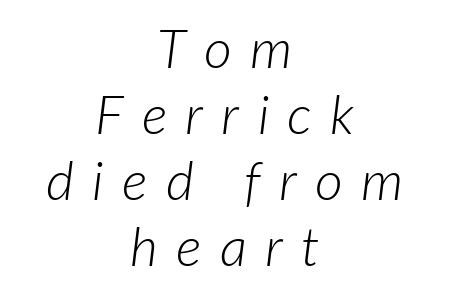
Q: Is the text bold? A: No.
Q: Is the text italic (slanted)? A: Yes, it leans right by about 7 degrees.
Q: Is the text underlined? A: No.
Q: How is the paragraph aligned? A: Centered.
Q: Is the spacing between letters normal or unusually wide? A: Unusually wide.
Q: Width (condensed, normal, or wide)? A: Normal.
Q: Stroke contrast? A: Low.
Q: x-height? A: Medium.
Q: Monospaced? A: No.
